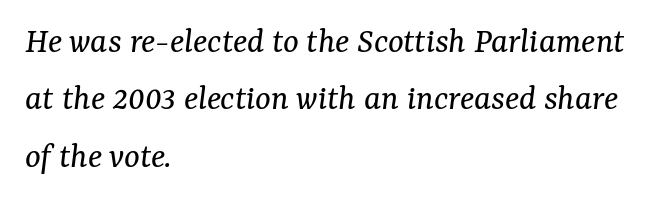
{"serif": "yes", "italic": "yes", "lean": "right", "slant_degrees": 7, "bold": "no", "weight": "regular", "width": "normal", "stroke_contrast": "medium", "x_height": "medium", "monospaced": "no", "underline": "no", "align": "left", "line_spacing": "normal", "line_spacing_ratio": 1.55, "letter_spacing": "normal", "letter_spacing_em": 0.0, "glyph_px": 37}
